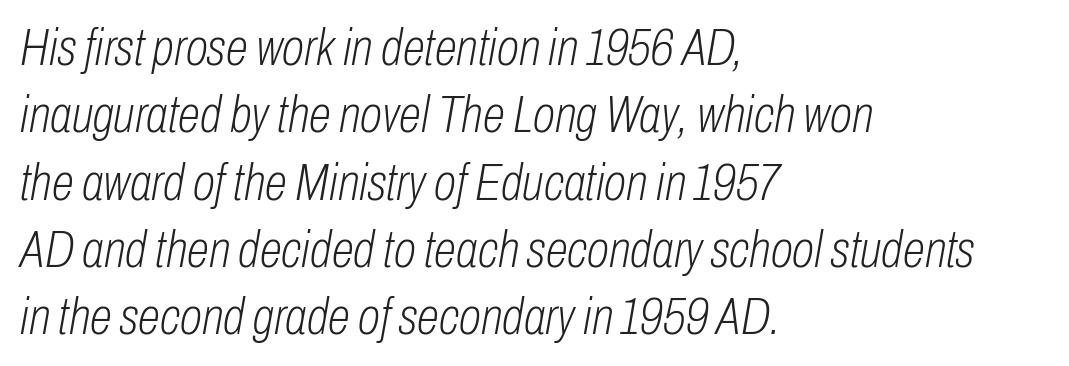
A clean baseline with only descenders dipping below it. Where is the straight margin? On the left. Think of a printed novel: that variable character pitch is what you see here. The lettering tilts uniformly, giving the passage an italic look. Summary of vertical rhythm: regular, with standard interline spacing. Heaviness? Minimal to ordinary, like unemphasized prose.
